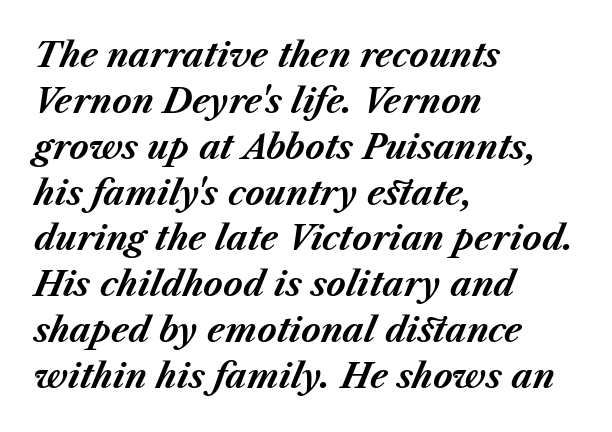
{"italic": "yes", "lean": "right", "slant_degrees": 23, "bold": "yes", "weight": "bold", "width": "normal", "stroke_contrast": "medium", "x_height": "medium", "monospaced": "no", "underline": "no", "align": "left", "line_spacing": "normal", "line_spacing_ratio": 1.39, "letter_spacing": "normal", "letter_spacing_em": 0.0, "glyph_px": 33}
